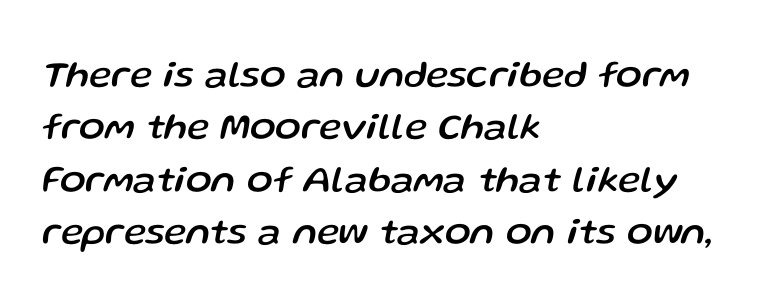
Q: Is the text italic (slanted)? A: Yes, it leans right by about 13 degrees.
Q: Is the text underlined? A: No.
Q: How is the paragraph aligned? A: Left-aligned.
Q: Is the spacing between letters normal or unusually wide? A: Normal.
Q: Is the spacing between lines tight, normal or loose? A: Normal.
Q: Width (condensed, normal, or wide)? A: Normal.
Q: Stroke contrast? A: Low.
Q: x-height? A: Medium.
Q: Monospaced? A: No.
